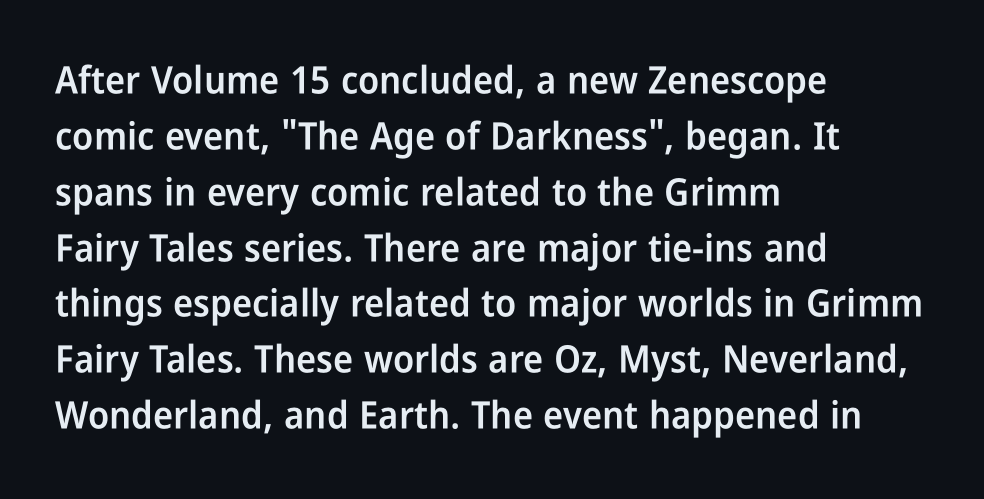
Q: Is the text bold? A: Semi-bold.
Q: Is the text italic (slanted)? A: No, it is upright.
Q: Is the typeface a serif or a sans-serif typeface? A: Sans-serif.
Q: Is the text underlined? A: No.
Q: How is the paragraph aligned? A: Left-aligned.
Q: Is the spacing between letters normal or unusually wide? A: Normal.
Q: Is the spacing between lines tight, normal or loose? A: Normal.
Q: Width (condensed, normal, or wide)? A: Condensed.
Q: Stroke contrast? A: Low.
Q: x-height? A: Medium.
Q: Monospaced? A: No.
